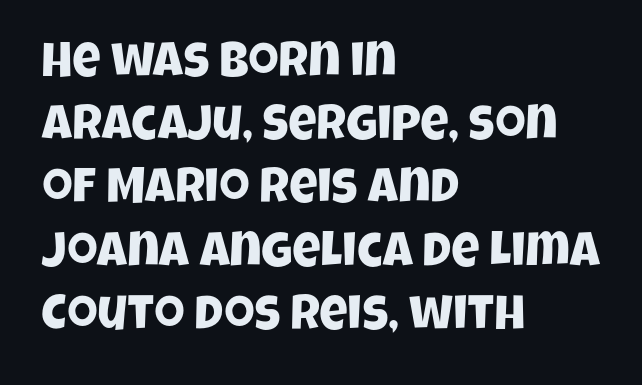
Every row of glyphs begins at an identical x-position on the left. Descenders are the only things crossing below the line. The rows are spaced the way most documents space them. A typesetter would label this face a sans.
